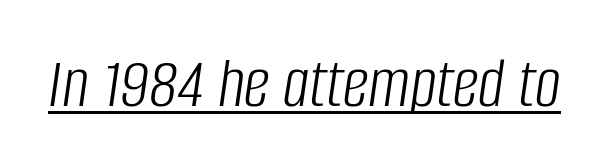
If you drew a line through each stem, it would be angled. This is underlined copy, the kind a proofreader might mark for attention. The rendering uses natural spacing where letterforms have individual widths. The gaps between neighbouring characters are ordinary and unremarkable.
